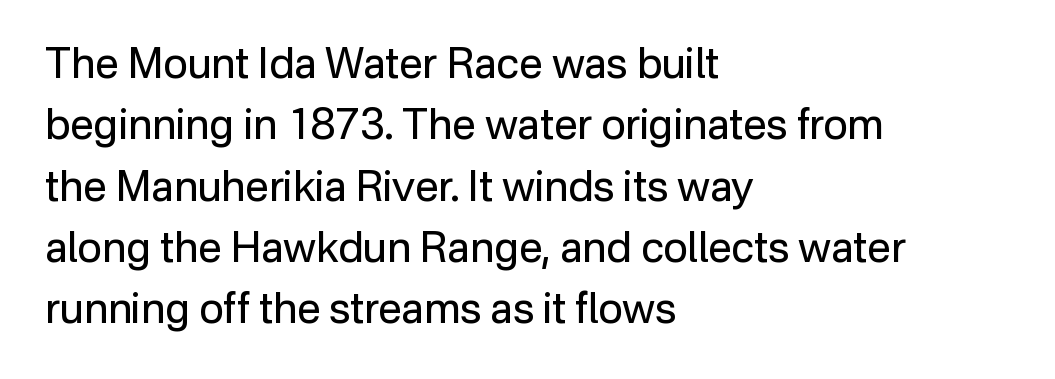
The image shows 42 px regular-weight sans-serif type, upright; set left-aligned, normal line spacing (1.46x), normal letter spacing, not underlined; low stroke contrast and a medium x-height.
